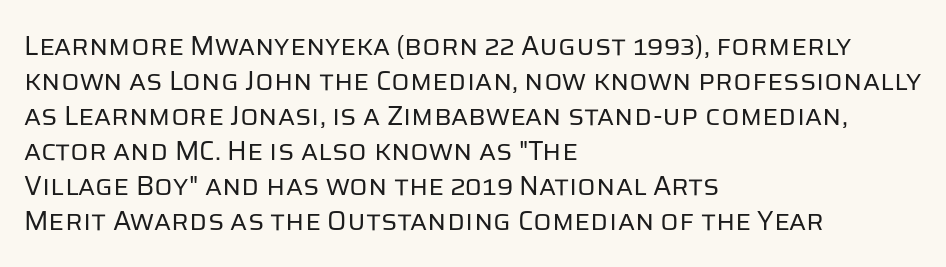
The image shows 27 px text type, upright; set left-aligned, normal line spacing (1.3x), normal letter spacing, not underlined.
